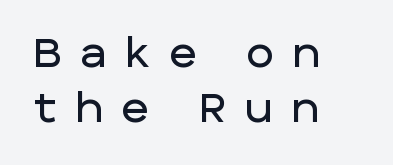
Substantial extra tracking has been applied to these lines. Looks like regular typesetting: each glyph gets only the width it needs. Students, observe: this is what conventionally led text looks like. These lines stack with their left ends in a neat column. Descenders are the only things crossing below the line.
